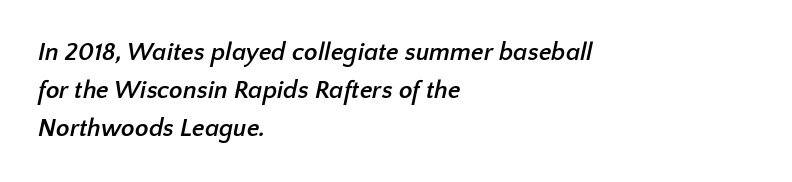
Q: Is the text bold? A: Yes.
Q: Is the text underlined? A: No.
Q: How is the paragraph aligned? A: Left-aligned.
Q: Is the spacing between letters normal or unusually wide? A: Normal.
Q: Is the spacing between lines tight, normal or loose? A: Normal.
